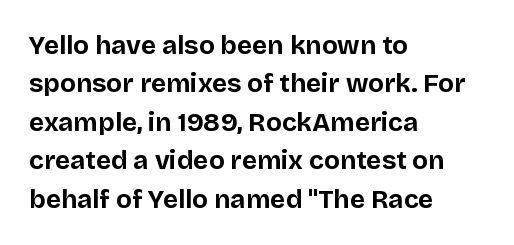
The image shows 26 px bold type, upright; set left-aligned, normal line spacing (1.48x), normal letter spacing, not underlined.
